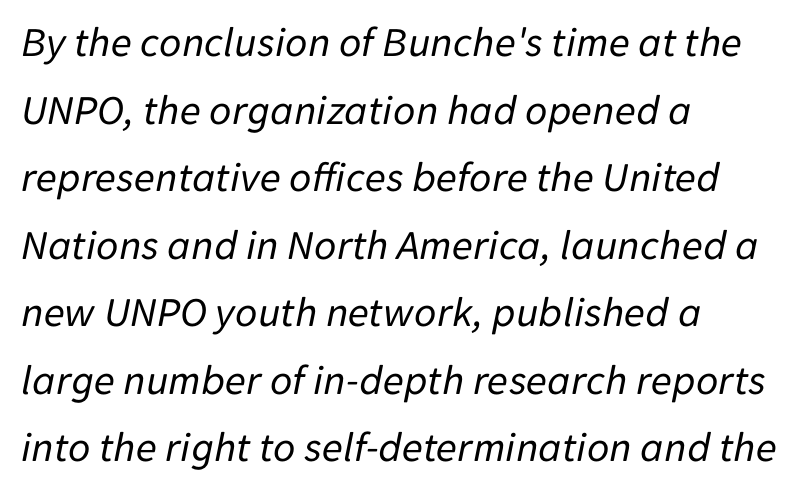
{"italic": "yes", "lean": "right", "slant_degrees": 11, "bold": "no", "weight": "regular", "width": "normal", "stroke_contrast": "low", "x_height": "medium", "monospaced": "no", "underline": "no", "align": "left", "line_spacing": "normal", "line_spacing_ratio": 1.57, "letter_spacing": "normal", "letter_spacing_em": 0.0, "glyph_px": 43}
